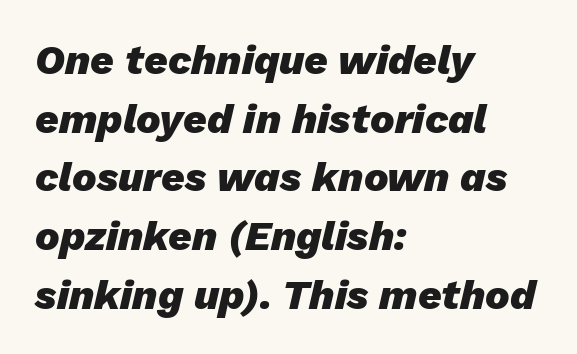
Any mark beneath the type? The region is blank. Students, this is bold: see how much ink each stroke carries. These lines are rendered in a variable-pitch font. Which margin do the lines hug? The left one — the right edge is uneven.
